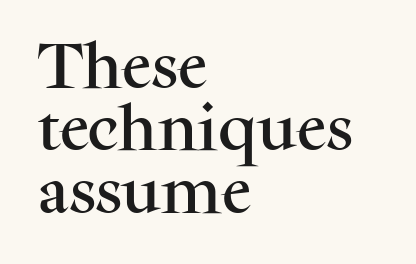
Q: Is the text italic (slanted)? A: No, it is upright.
Q: Is the typeface a serif or a sans-serif typeface? A: Serif.
Q: Is the text underlined? A: No.
Q: How is the paragraph aligned? A: Left-aligned.
Q: Is the spacing between letters normal or unusually wide? A: Normal.
Q: Is the spacing between lines tight, normal or loose? A: Normal.
Q: Width (condensed, normal, or wide)? A: Normal.
Q: Stroke contrast? A: Medium.
Q: x-height? A: Medium.
Q: Monospaced? A: No.
